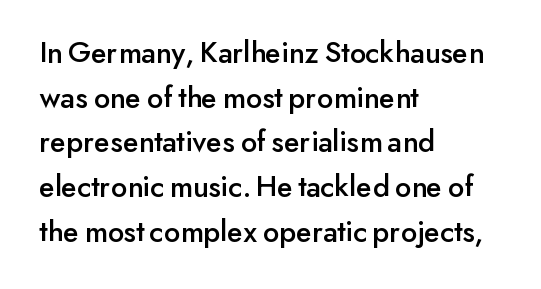
{"serif": "no", "italic": "no", "width": "normal", "stroke_contrast": "low", "x_height": "small", "monospaced": "no", "underline": "no", "align": "left", "line_spacing": "normal", "line_spacing_ratio": 1.44, "letter_spacing": "normal", "letter_spacing_em": 0.0, "glyph_px": 31}
